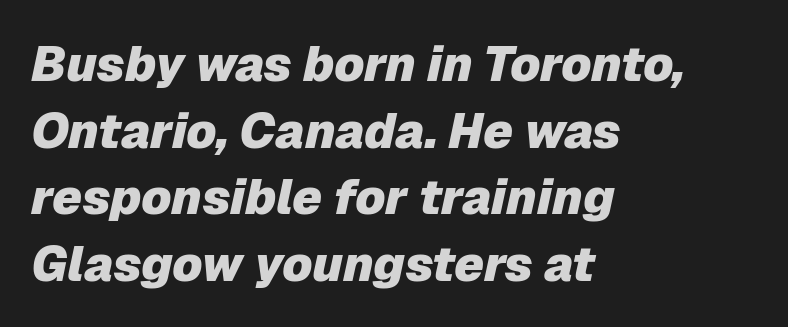
The text block is weighted toward the left margin, trailing off unevenly rightward. Think of a printed novel: that variable character pitch is what you see here. Each word holds together tightly as a unit, with standard inter-letter gaps. Weight check: bold — yes, fully. The axis of the letterforms is tilted away from vertical.
